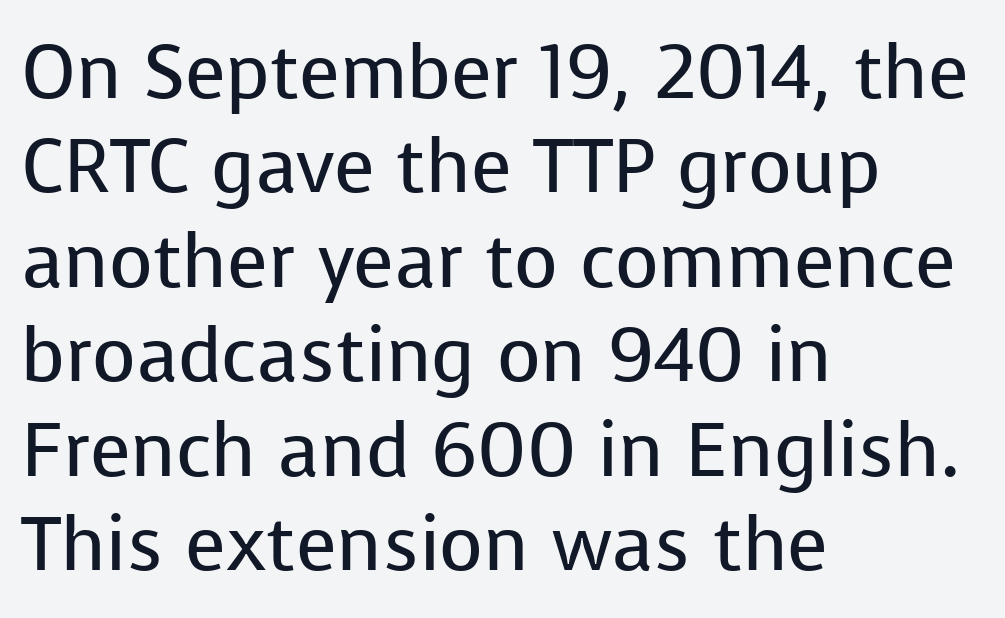
{"serif": "no", "italic": "no", "bold": "no", "weight": "regular", "width": "normal", "stroke_contrast": "low", "x_height": "medium", "monospaced": "no", "underline": "no", "align": "left", "line_spacing": "normal", "line_spacing_ratio": 1.26, "letter_spacing": "normal", "letter_spacing_em": 0.0, "glyph_px": 75}
